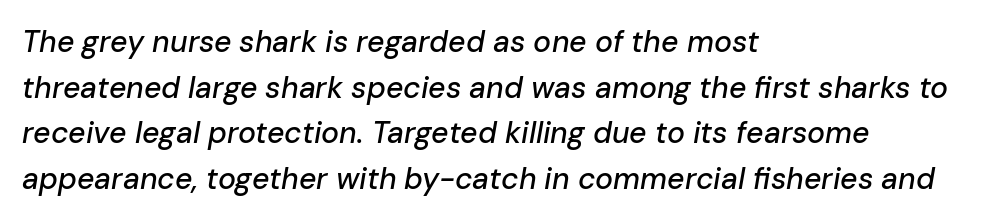
Slanted lettering throughout. Reading down the column, the eye jumps a familiar distance to each next line. Teacher's note: observe the even left margin — that is flush-left alignment. How are the letters spaced? Ordinarily, with no added tracking. This sample has the flowing, uneven cadence of proportional lettering.
